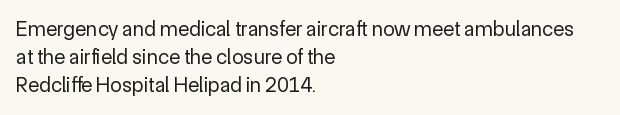
{"italic": "no", "bold": "no", "underline": "no", "align": "left", "line_spacing": "normal", "line_spacing_ratio": 1.34, "letter_spacing": "normal", "letter_spacing_em": 0.0, "glyph_px": 21}
